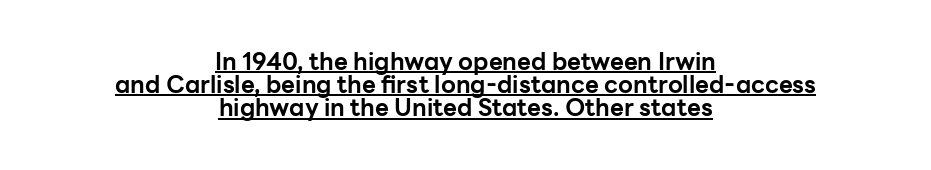
{"italic": "no", "bold": "yes", "underline": "yes", "align": "center", "line_spacing": "tight", "line_spacing_ratio": 0.96, "letter_spacing": "normal", "letter_spacing_em": 0.0, "glyph_px": 24}
